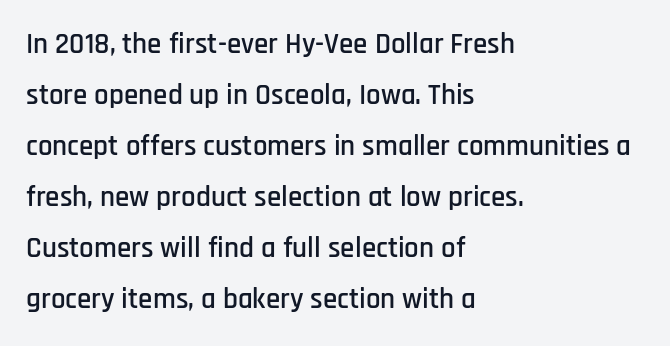
The foot of each line stays bare and open. Style check: upright. Here the designer chose a conventional face with non-uniform glyph widths. The face used here is rendered with its standard letterfit. Leftover space on each line is placed entirely after the last word.
